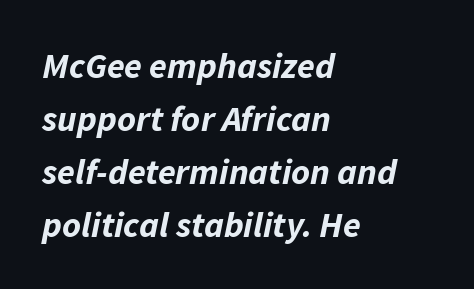
The image shows 36 px bold type, italic (leaning right); set left-aligned, normal line spacing (1.47x), normal letter spacing, not underlined; low stroke contrast and a medium x-height.
